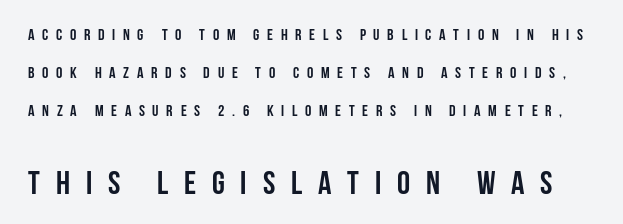
{"serif": "no", "italic": "no", "bold": "yes", "weight": "semibold", "width": "condensed", "stroke_contrast": "low", "x_height": "large", "monospaced": "no", "underline": "no", "line_spacing": "loose", "line_spacing_ratio": 2.38, "letter_spacing": "wide", "letter_spacing_em": 0.48, "larger_block": "second", "size_ratio": 2.06, "glyph_px": 33}
